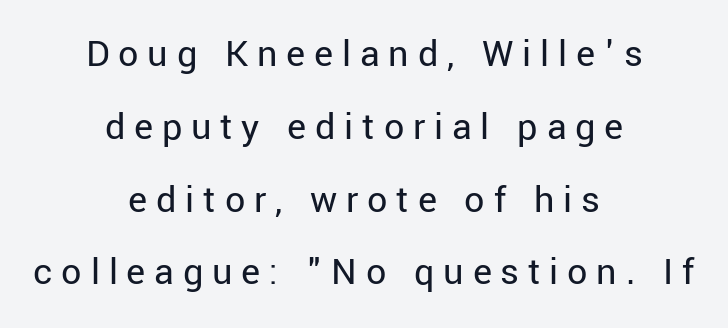
{"serif": "no", "italic": "no", "bold": "no", "weight": "regular", "width": "normal", "stroke_contrast": "low", "x_height": "medium", "monospaced": "no", "underline": "no", "align": "center", "line_spacing_ratio": 1.82, "letter_spacing": "wide", "letter_spacing_em": 0.22, "glyph_px": 40}
